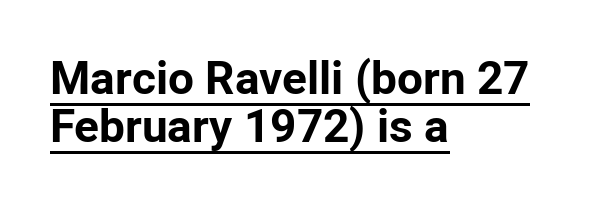
The image shows 46 px bold sans-serif type, upright; set left-aligned, tight line spacing (1.05x), normal letter spacing, underlined; low stroke contrast and a medium x-height.
